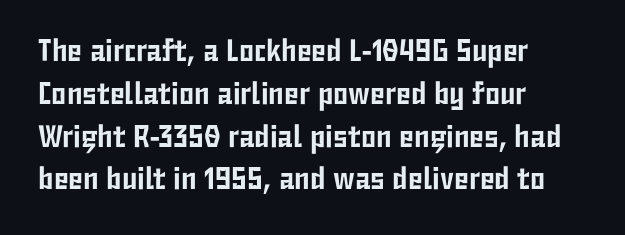
{"serif": "no", "italic": "no", "width": "condensed", "stroke_contrast": "low", "x_height": "medium", "monospaced": "no", "underline": "no", "align": "left", "line_spacing": "normal", "line_spacing_ratio": 1.38, "letter_spacing": "normal", "letter_spacing_em": 0.0, "glyph_px": 31}
